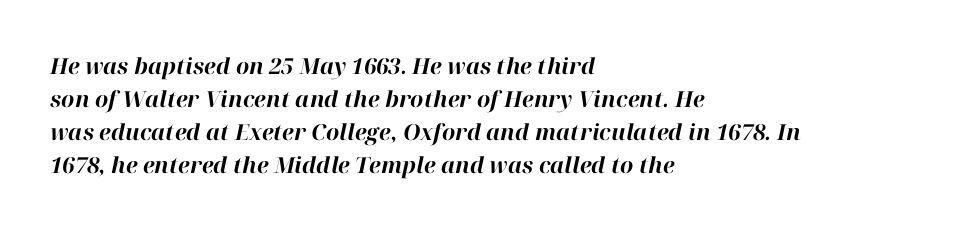
{"italic": "yes", "lean": "right", "slant_degrees": 12, "bold": "yes", "underline": "no", "align": "left", "line_spacing": "normal", "line_spacing_ratio": 1.5, "letter_spacing": "normal", "letter_spacing_em": 0.0, "glyph_px": 22}
